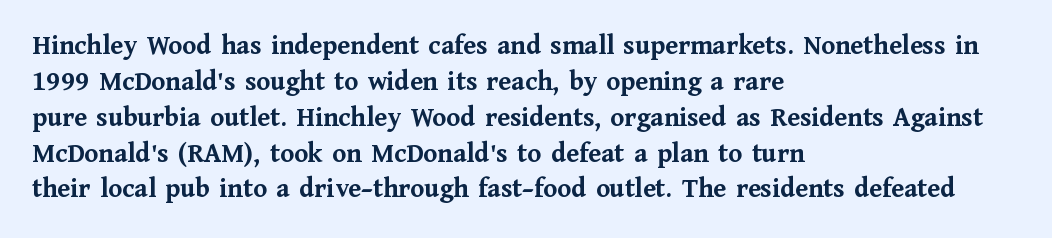
The image shows 28 px semibold serif type, upright; set left-aligned, normal line spacing (1.28x), normal letter spacing, not underlined; medium stroke contrast and a medium x-height.
